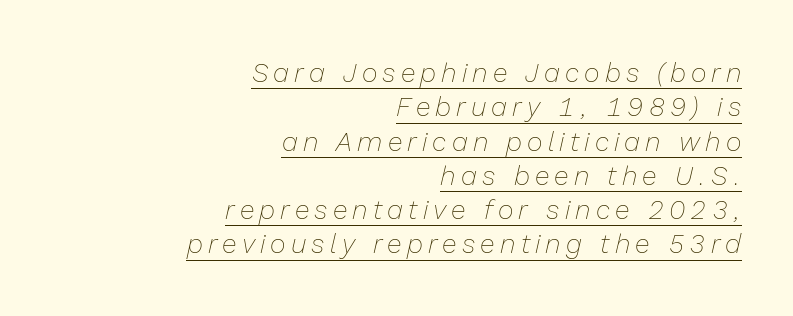
The image shows 27 px text type, italic (leaning right); set right-aligned, normal line spacing (1.27x), underlined.
